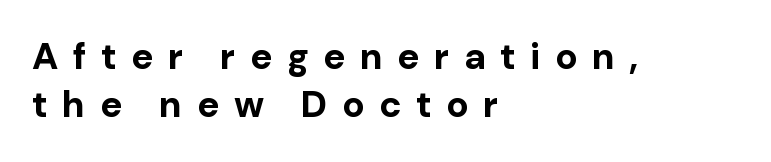
The image shows 37 px bold sans-serif type, upright; set left-aligned, normal line spacing (1.3x), unusually wide letter spacing (+0.39 em), not underlined; low stroke contrast and a medium x-height.
